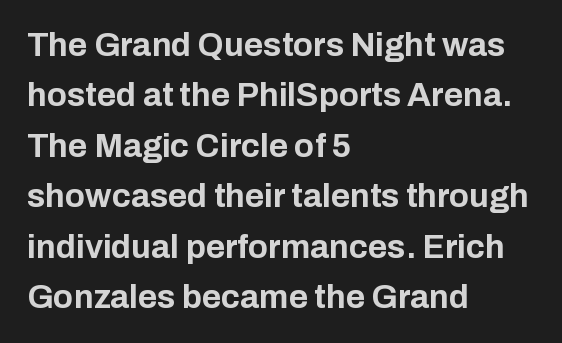
Q: Is the text bold? A: Yes.
Q: Is the text italic (slanted)? A: No, it is upright.
Q: Is the typeface a serif or a sans-serif typeface? A: Sans-serif.
Q: Is the text underlined? A: No.
Q: How is the paragraph aligned? A: Left-aligned.
Q: Is the spacing between letters normal or unusually wide? A: Normal.
Q: Is the spacing between lines tight, normal or loose? A: Normal.
Q: Width (condensed, normal, or wide)? A: Normal.
Q: Stroke contrast? A: Low.
Q: x-height? A: Medium.
Q: Monospaced? A: No.
